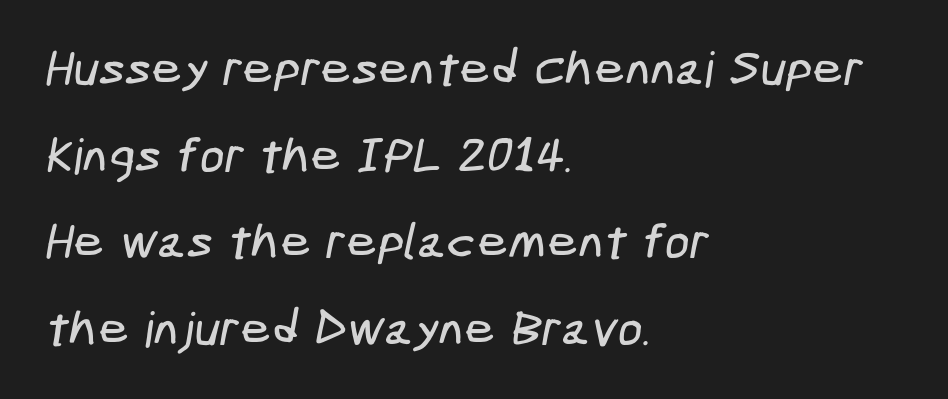
{"serif": "no", "width": "condensed", "stroke_contrast": "low", "x_height": "medium", "underline": "no", "align": "left", "line_spacing_ratio": 1.77, "letter_spacing": "normal", "letter_spacing_em": 0.0, "glyph_px": 49}
